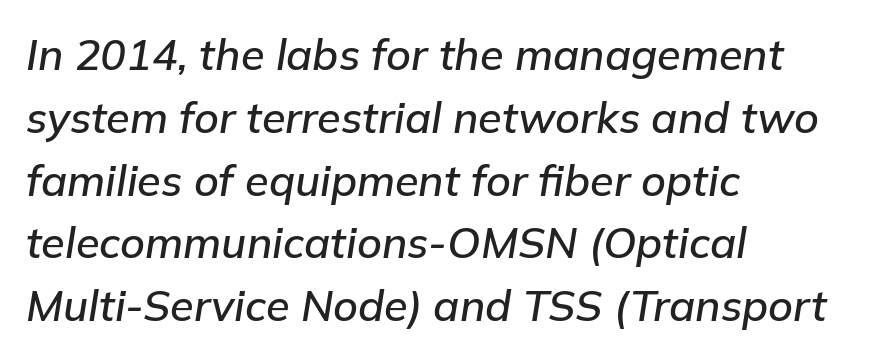
{"italic": "yes", "lean": "right", "slant_degrees": 9, "width": "normal", "stroke_contrast": "low", "x_height": "medium", "monospaced": "no", "underline": "no", "align": "left", "line_spacing": "normal", "line_spacing_ratio": 1.46, "letter_spacing": "normal", "letter_spacing_em": 0.0, "glyph_px": 43}
